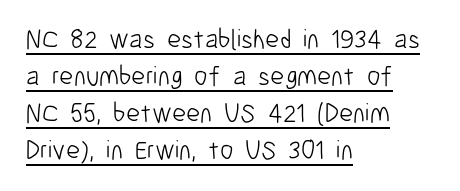
Q: Is the text bold? A: No.
Q: Is the text italic (slanted)? A: No, it is upright.
Q: Is the text underlined? A: Yes.
Q: How is the paragraph aligned? A: Left-aligned.
Q: Is the spacing between letters normal or unusually wide? A: Normal.
Q: Is the spacing between lines tight, normal or loose? A: Normal.
